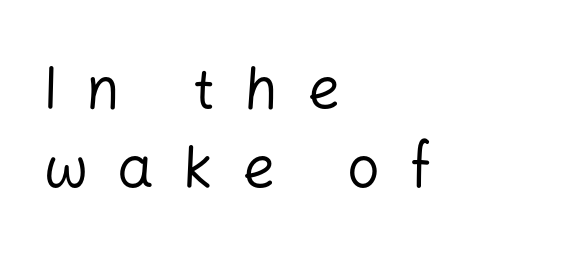
{"serif": "no", "italic": "no", "bold": "no", "weight": "regular", "width": "normal", "stroke_contrast": "low", "x_height": "medium", "monospaced": "no", "underline": "no", "align": "left", "line_spacing": "normal", "line_spacing_ratio": 1.36, "letter_spacing": "wide", "letter_spacing_em": 0.5, "glyph_px": 58}
